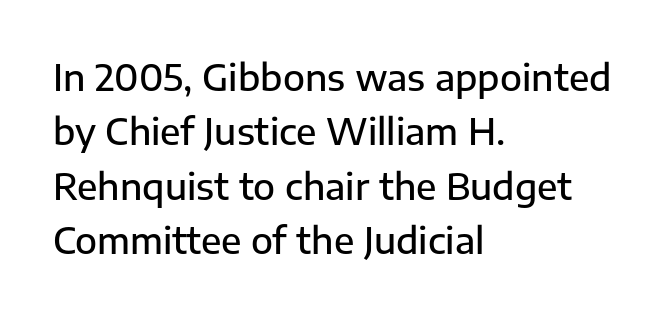
Q: Is the text bold? A: Semi-bold.
Q: Is the text italic (slanted)? A: No, it is upright.
Q: Is the typeface a serif or a sans-serif typeface? A: Sans-serif.
Q: Is the text underlined? A: No.
Q: How is the paragraph aligned? A: Left-aligned.
Q: Is the spacing between letters normal or unusually wide? A: Normal.
Q: Is the spacing between lines tight, normal or loose? A: Normal.
Q: Width (condensed, normal, or wide)? A: Normal.
Q: Stroke contrast? A: Low.
Q: x-height? A: Medium.
Q: Monospaced? A: No.
